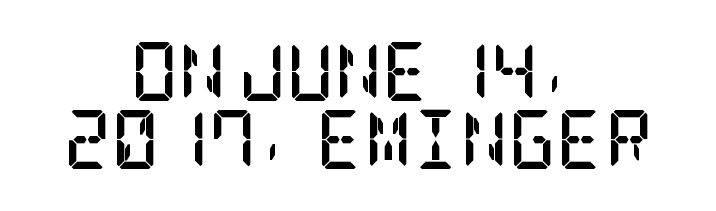
The image shows 59 px semibold, condensed serif type, upright; set centered, tight line spacing (1.15x), normal letter spacing, not underlined; low stroke contrast and a large x-height.
